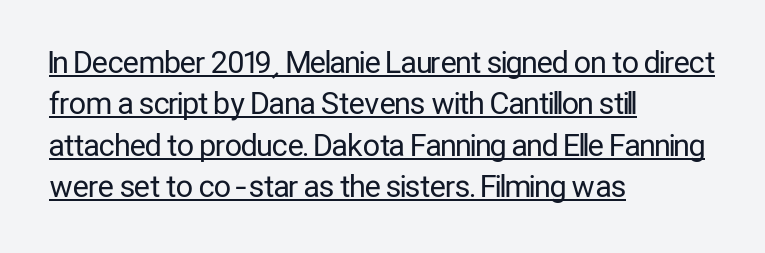
Does the copy run flush right? No — it runs flush left. Every character sits straight up, as roman type does. Proportional: the letters do not fall into vertical columns. The passage shown is underscored from start to finish.
